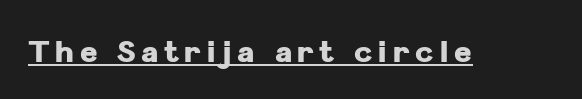
Students, observe the line beneath the letters — that is underlining. Quick note: not italic, upright. Think of a printed novel: that variable character pitch is what you see here. Notice how thick the strokes are: this is what a full bold looks like. Font category for this specimen: sans-serif.
